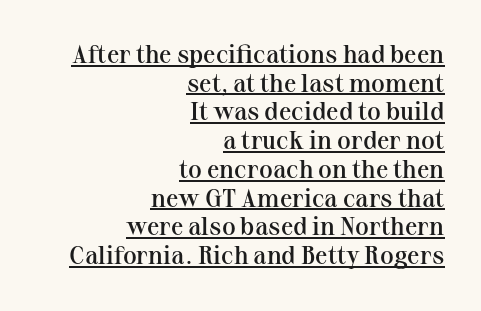
Q: Is the text bold? A: Semi-bold.
Q: Is the text italic (slanted)? A: No, it is upright.
Q: Is the text underlined? A: Yes.
Q: How is the paragraph aligned? A: Right-aligned.
Q: Is the spacing between letters normal or unusually wide? A: Normal.
Q: Is the spacing between lines tight, normal or loose? A: Tight.
